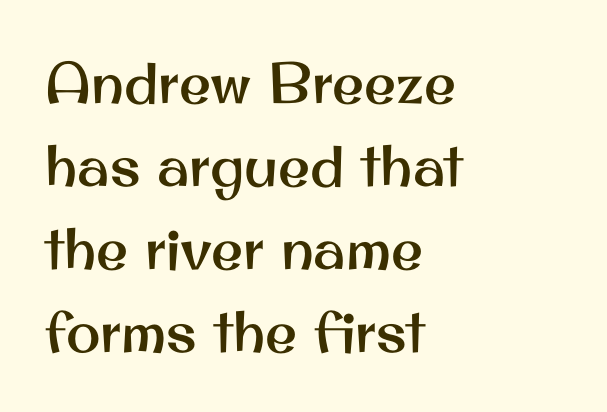
Classification — sans serif. This block has exactly the height ordinary leading produces. The gaps between neighbouring characters are ordinary and unremarkable. Does the copy run flush right? No — it runs flush left.
